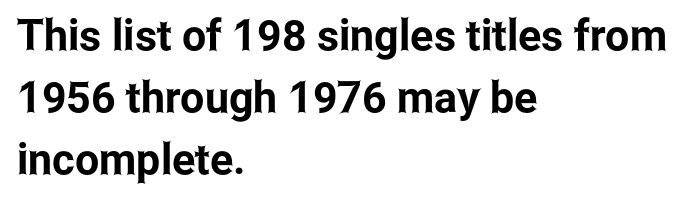
Q: Is the text italic (slanted)? A: No, it is upright.
Q: Is the typeface a serif or a sans-serif typeface? A: Sans-serif.
Q: Is the text underlined? A: No.
Q: How is the paragraph aligned? A: Left-aligned.
Q: Is the spacing between letters normal or unusually wide? A: Normal.
Q: Is the spacing between lines tight, normal or loose? A: Normal.
Q: Width (condensed, normal, or wide)? A: Condensed.
Q: Stroke contrast? A: Low.
Q: x-height? A: Medium.
Q: Monospaced? A: No.
